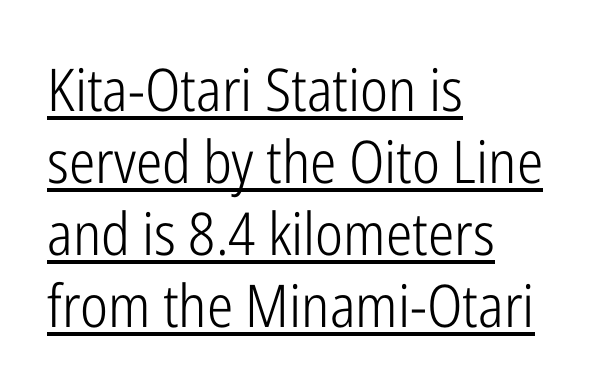
Q: Is the text bold? A: No.
Q: Is the text italic (slanted)? A: No, it is upright.
Q: Is the typeface a serif or a sans-serif typeface? A: Sans-serif.
Q: Is the text underlined? A: Yes.
Q: How is the paragraph aligned? A: Left-aligned.
Q: Is the spacing between letters normal or unusually wide? A: Normal.
Q: Width (condensed, normal, or wide)? A: Condensed.
Q: Stroke contrast? A: Low.
Q: x-height? A: Medium.
Q: Monospaced? A: No.
